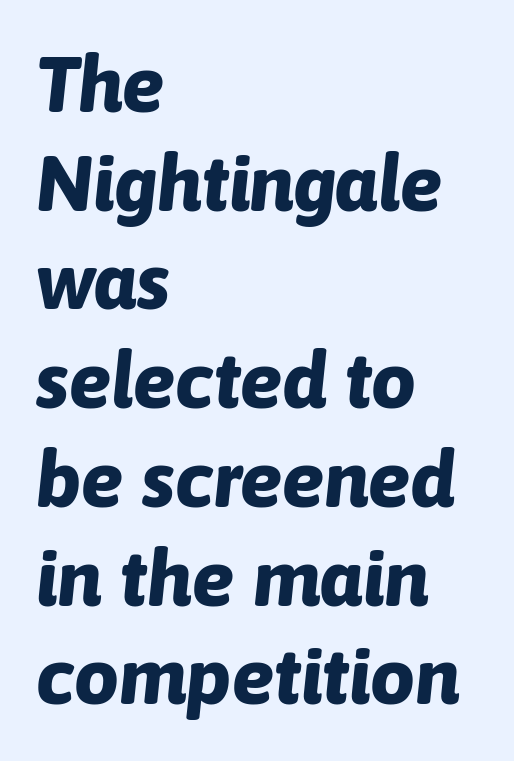
Q: Is the text bold? A: Yes.
Q: Is the text italic (slanted)? A: Yes, it leans right by about 6 degrees.
Q: Is the text underlined? A: No.
Q: How is the paragraph aligned? A: Left-aligned.
Q: Is the spacing between letters normal or unusually wide? A: Normal.
Q: Is the spacing between lines tight, normal or loose? A: Normal.
Q: Width (condensed, normal, or wide)? A: Normal.
Q: Stroke contrast? A: Low.
Q: x-height? A: Medium.
Q: Monospaced? A: No.
